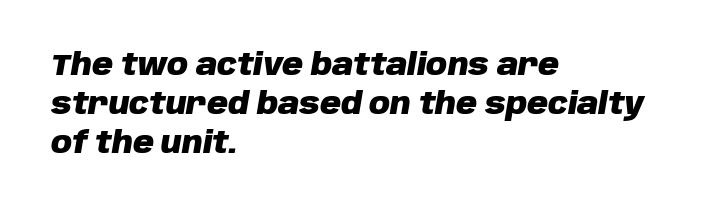
The image shows 29 px heavy type, italic (leaning right); set left-aligned, normal line spacing (1.35x), normal letter spacing, not underlined; low stroke contrast and a large x-height.
